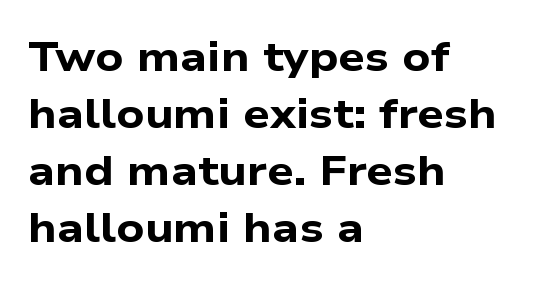
Q: Is the text bold? A: Yes.
Q: Is the typeface a serif or a sans-serif typeface? A: Sans-serif.
Q: Is the text underlined? A: No.
Q: How is the paragraph aligned? A: Left-aligned.
Q: Is the spacing between letters normal or unusually wide? A: Normal.
Q: Is the spacing between lines tight, normal or loose? A: Normal.
Q: Width (condensed, normal, or wide)? A: Wide.
Q: Stroke contrast? A: Low.
Q: x-height? A: Medium.
Q: Monospaced? A: No.
